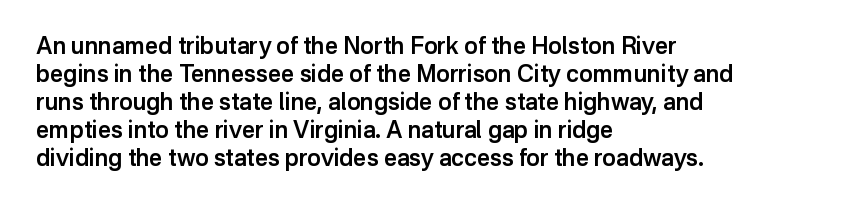
{"italic": "no", "bold": "semi", "underline": "no", "align": "left", "line_spacing_ratio": 1.22, "letter_spacing": "normal", "letter_spacing_em": 0.0, "glyph_px": 23}
